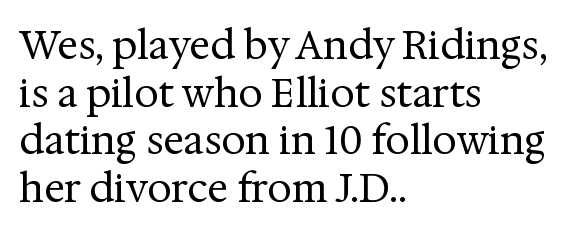
Q: Is the text bold? A: No.
Q: Is the text italic (slanted)? A: No, it is upright.
Q: Is the typeface a serif or a sans-serif typeface? A: Serif.
Q: Is the text underlined? A: No.
Q: How is the paragraph aligned? A: Left-aligned.
Q: Is the spacing between letters normal or unusually wide? A: Normal.
Q: Width (condensed, normal, or wide)? A: Normal.
Q: Stroke contrast? A: Medium.
Q: x-height? A: Medium.
Q: Monospaced? A: No.
